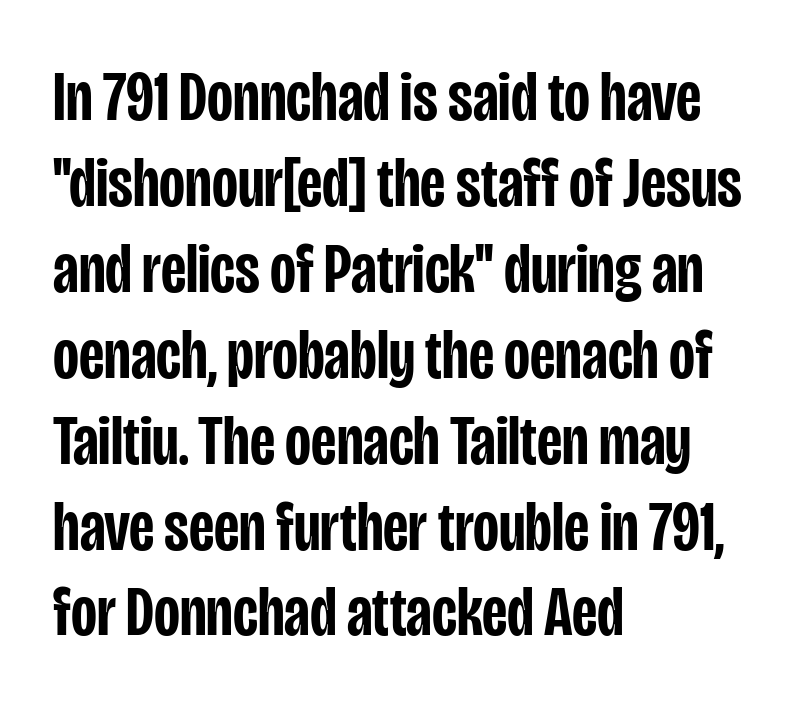
The image shows 71 px semibold, condensed sans-serif type, upright; set left-aligned, line spacing 1.21x, normal letter spacing, not underlined; low stroke contrast and a large x-height.
